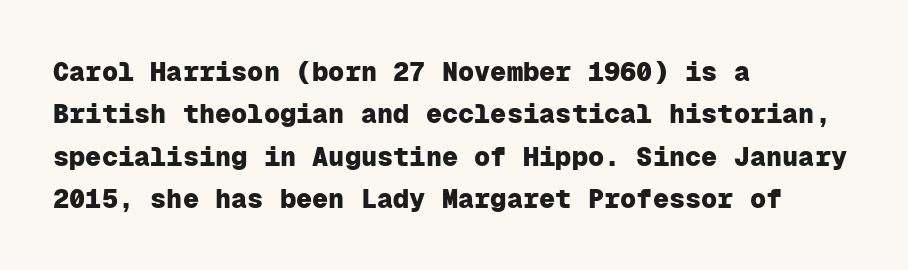
Q: Is the text bold? A: Yes.
Q: Is the text italic (slanted)? A: No, it is upright.
Q: Is the text underlined? A: No.
Q: How is the paragraph aligned? A: Left-aligned.
Q: Is the spacing between letters normal or unusually wide? A: Normal.
Q: Is the spacing between lines tight, normal or loose? A: Normal.
